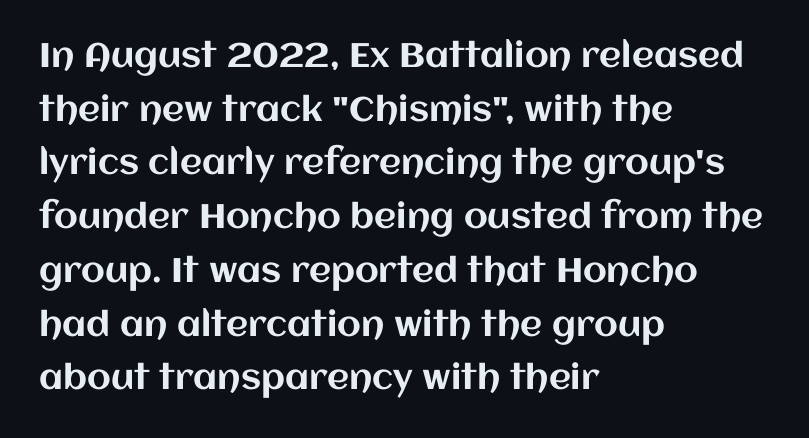
Short and long lines alike share a common starting point at left. Short note: letters normally spaced. Looks like regular typesetting: each glyph gets only the width it needs. The foot of each line stays bare and open. The typography opts for an upright posture over an oblique one. Students, observe: this is what conventionally led text looks like.
